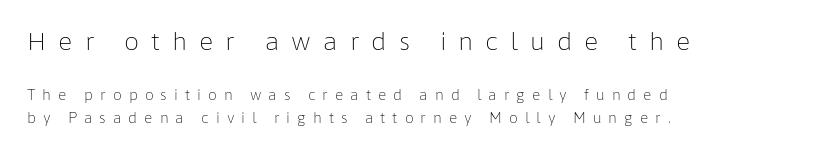
The image shows 24 px text type, upright; set left-aligned, normal line spacing (1.64x), unusually wide letter spacing (+0.5 em), not underlined; the first (top) block is 1.71x larger.
